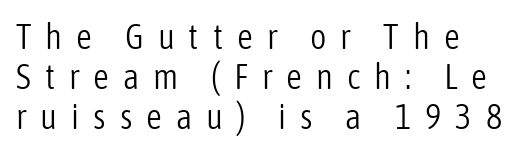
Weight: in the light-to-regular range. Examine the stroke ends and you'll find no serifs. Proportional: the letters do not fall into vertical columns. The words here are not underlined.
